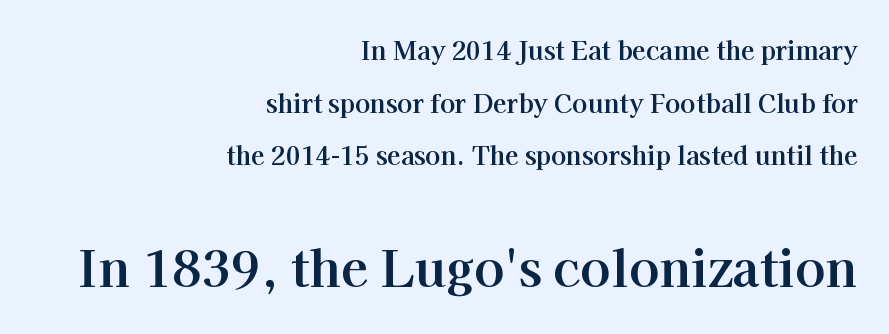
Rendered with straight, roman letterforms. There is no visible air inserted between adjacent glyphs. Vertically, the passage feels expansive, rows floating well apart. Character widths vary here, with narrow letters taking less room than wide ones. Each line ends at the same right margin while the left side varies.
